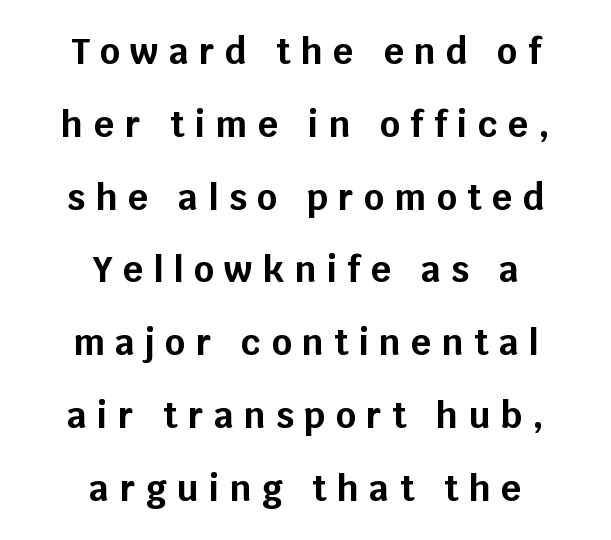
Q: Is the text bold? A: Yes.
Q: Is the text italic (slanted)? A: No, it is upright.
Q: Is the typeface a serif or a sans-serif typeface? A: Sans-serif.
Q: Is the text underlined? A: No.
Q: How is the paragraph aligned? A: Centered.
Q: Is the spacing between letters normal or unusually wide? A: Unusually wide.
Q: Is the spacing between lines tight, normal or loose? A: Loose.
Q: Width (condensed, normal, or wide)? A: Normal.
Q: Stroke contrast? A: Low.
Q: x-height? A: Large.
Q: Monospaced? A: No.
